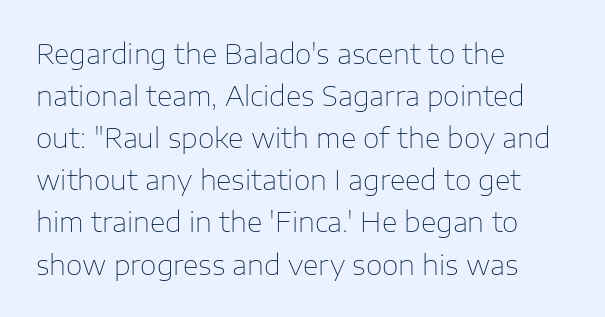
The image shows 27 px text type, upright; set left-aligned, normal line spacing (1.56x), normal letter spacing, not underlined.
